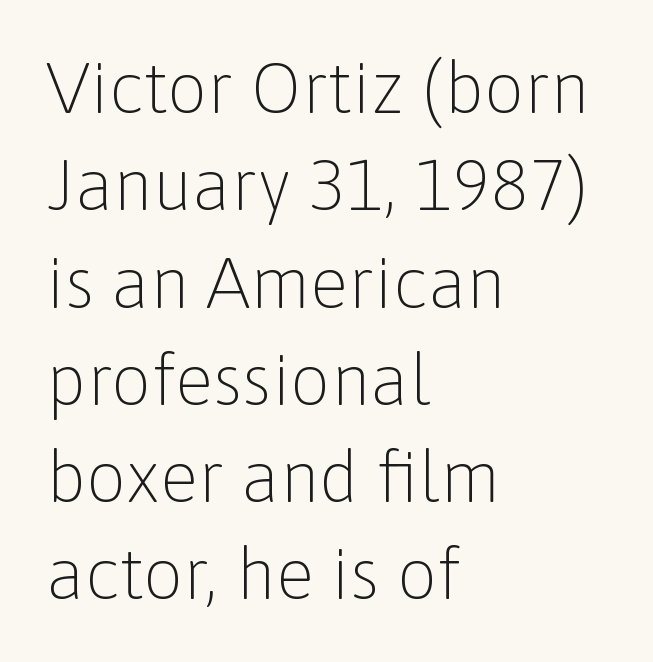
Q: Is the text bold? A: No.
Q: Is the text italic (slanted)? A: No, it is upright.
Q: Is the typeface a serif or a sans-serif typeface? A: Sans-serif.
Q: Is the text underlined? A: No.
Q: How is the paragraph aligned? A: Left-aligned.
Q: Is the spacing between letters normal or unusually wide? A: Normal.
Q: Is the spacing between lines tight, normal or loose? A: Normal.
Q: Width (condensed, normal, or wide)? A: Normal.
Q: Stroke contrast? A: Low.
Q: x-height? A: Medium.
Q: Monospaced? A: No.
